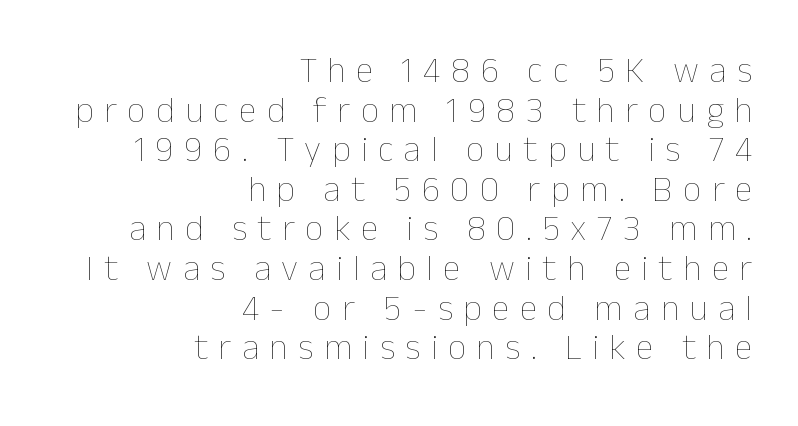
{"italic": "no", "bold": "no", "weight": "thin", "width": "normal", "stroke_contrast": "low", "x_height": "medium", "monospaced": "no", "underline": "no", "align": "right", "line_spacing": "tight", "line_spacing_ratio": 1.1, "letter_spacing": "wide", "letter_spacing_em": 0.29, "glyph_px": 36}
